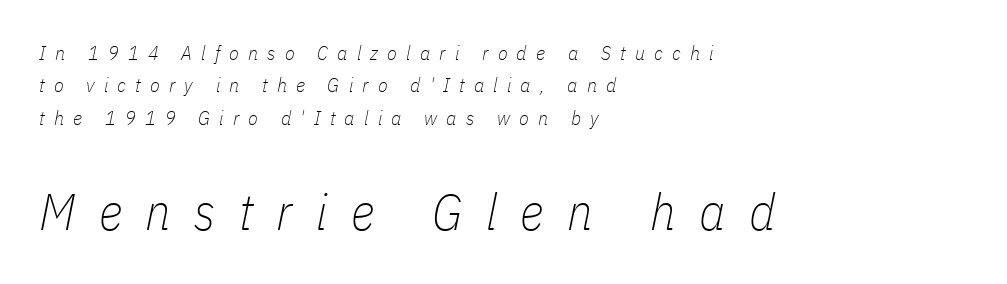
Tracking value appears strongly positive — letters spread wide. It's the slanting kind of type. Bigger letters appear in the bottom chunk; the top chunk is reduced. Interline gaps are of average width in this sample. The typeface has the unassuming heft of standard copy or less. The passage shown is typed in a proportional face where columns would drift.
